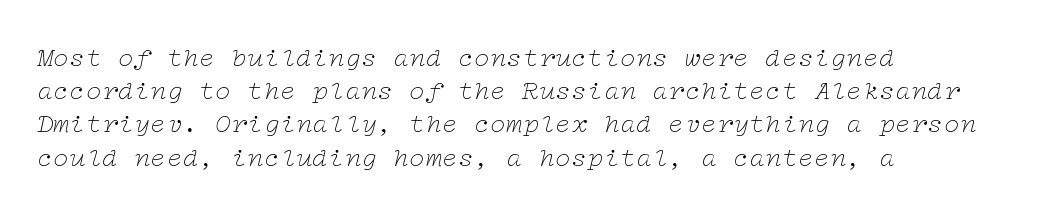
{"italic": "yes", "lean": "right", "slant_degrees": 12, "bold": "no", "underline": "no", "align": "left", "line_spacing_ratio": 1.23, "letter_spacing": "normal", "letter_spacing_em": 0.0, "glyph_px": 27}
